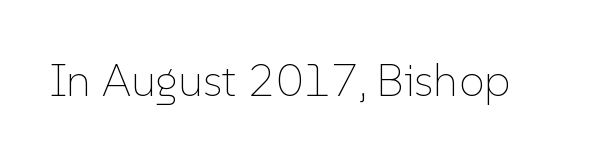
The image shows 46 px thin type, upright; set normal letter spacing, not underlined; low stroke contrast and a medium x-height.
